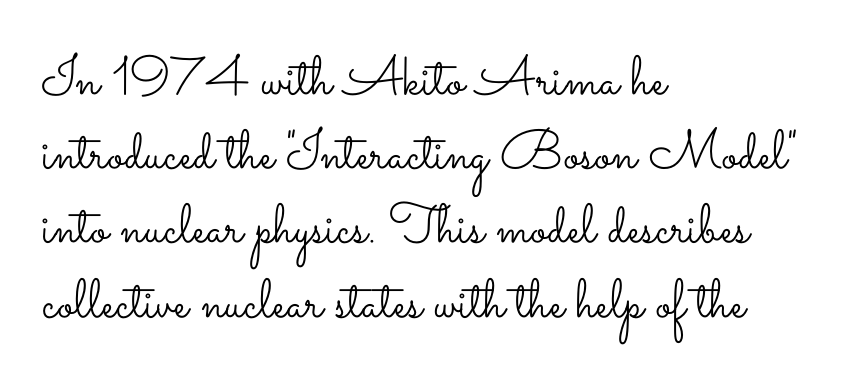
The image shows 55 px light, wide type; set left-aligned, normal line spacing (1.35x), normal letter spacing, not underlined; low stroke contrast and a small x-height.
